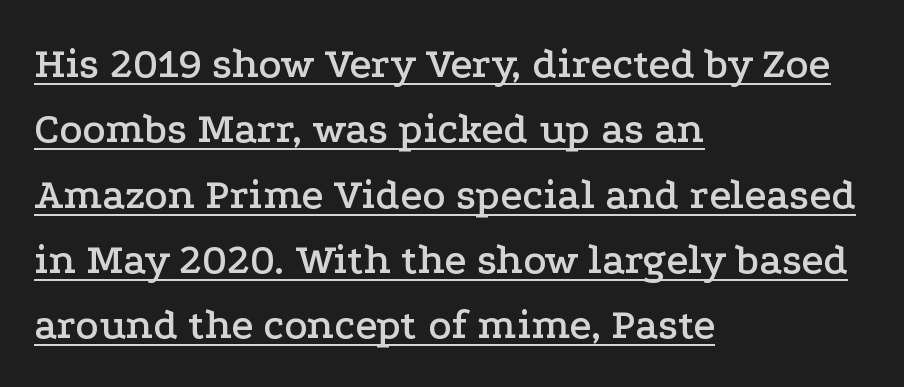
Short and long lines alike share a common starting point at left. The designer went with a serif here, giving each stem small feet. When letters stand straight like this, we call the style roman or upright. The vertical gap from one line to the next is medium. The specimen includes a rule beneath the text block's lines.
